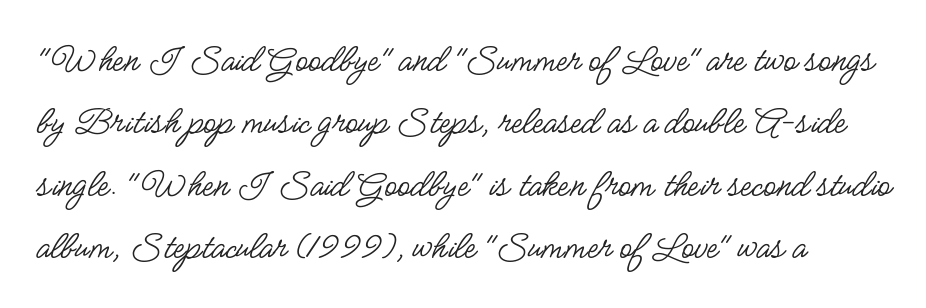
The paragraph shown leans on its left margin. Vertically, the passage feels balanced, rows spaced as you'd expect. This rendering features lettering with no underline. Stems here are at most as thick as an everyday book face.
